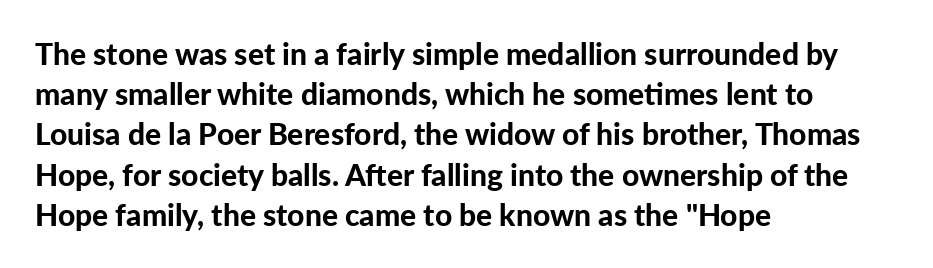
The typesetter chose a ragged-right arrangement here. You'd pick this weight for a headline — it's a proper bold. Decoration check: the copy has no underline. In terms of leading, this rendering sits right in the middle. The letters sit at their default tracking, neither squeezed nor spread. Proportional: the letters do not fall into vertical columns.
